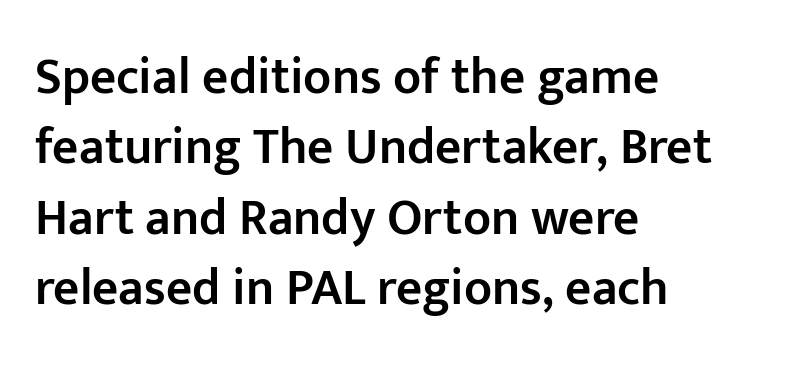
{"serif": "no", "italic": "no", "bold": "semi", "weight": "semibold", "width": "normal", "stroke_contrast": "low", "x_height": "medium", "monospaced": "no", "underline": "no", "align": "left", "line_spacing": "normal", "line_spacing_ratio": 1.38, "letter_spacing": "normal", "letter_spacing_em": 0.0, "glyph_px": 51}
